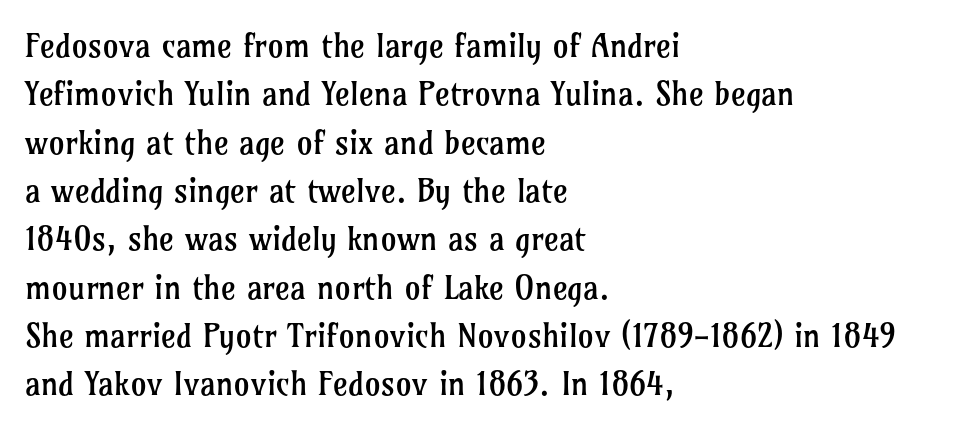
The image shows 32 px regular-weight serif type, upright; set left-aligned, normal line spacing (1.51x), normal letter spacing, not underlined; low stroke contrast and a medium x-height.
